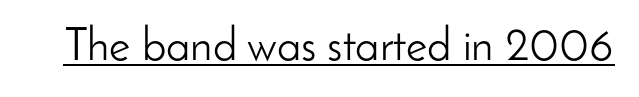
Q: Is the text bold? A: No.
Q: Is the text italic (slanted)? A: No, it is upright.
Q: Is the typeface a serif or a sans-serif typeface? A: Sans-serif.
Q: Is the text underlined? A: Yes.
Q: Is the spacing between letters normal or unusually wide? A: Normal.
Q: Width (condensed, normal, or wide)? A: Normal.
Q: Stroke contrast? A: Low.
Q: x-height? A: Small.
Q: Monospaced? A: No.
